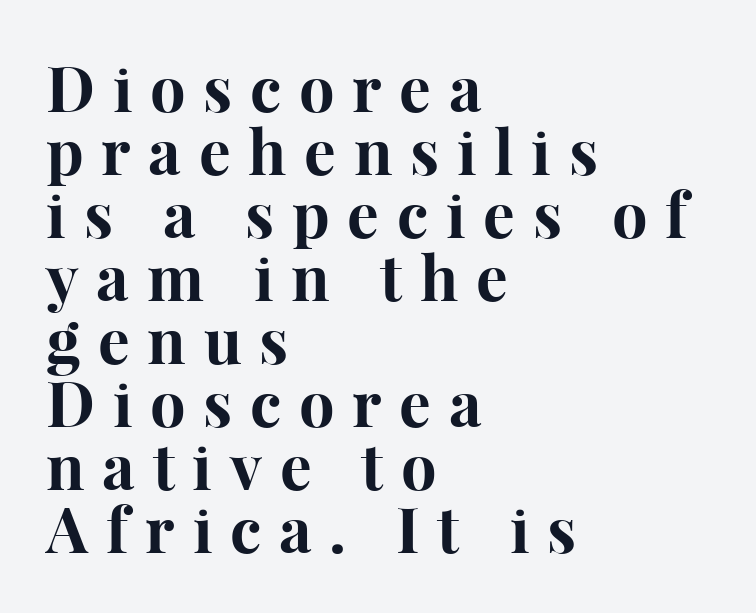
Q: Is the text bold? A: Yes.
Q: Is the text italic (slanted)? A: No, it is upright.
Q: Is the typeface a serif or a sans-serif typeface? A: Serif.
Q: Is the text underlined? A: No.
Q: How is the paragraph aligned? A: Left-aligned.
Q: Is the spacing between letters normal or unusually wide? A: Unusually wide.
Q: Is the spacing between lines tight, normal or loose? A: Tight.
Q: Width (condensed, normal, or wide)? A: Normal.
Q: Stroke contrast? A: High.
Q: x-height? A: Medium.
Q: Monospaced? A: No.
